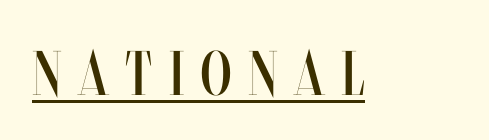
Italic: no, the glyphs are upright roman. Like a heading marked for emphasis, these lines bear an underscore. Do the characters align in a grid? No, the font is proportional. The face looks like a standard text weight, possibly lighter. Short note: letters widely spaced.
